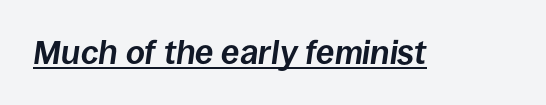
The image shows 33 px bold type, italic (leaning right); set normal letter spacing, underlined; low stroke contrast and a large x-height.
